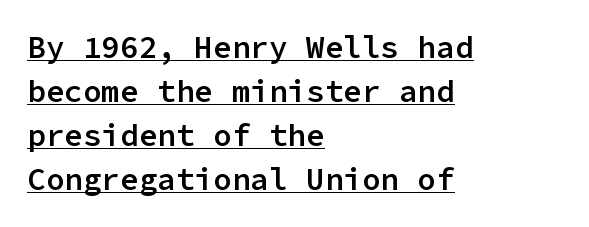
Does the leading feel generous? No, just average. Underline: present. Spacing verdict: monospaced, one width for all characters. The characters display no serif detailing; their extremities are plain. Stroke thickness is moderately raised; the sample reads as semibold. Standard letterfit; no display-style spreading of the glyphs.
